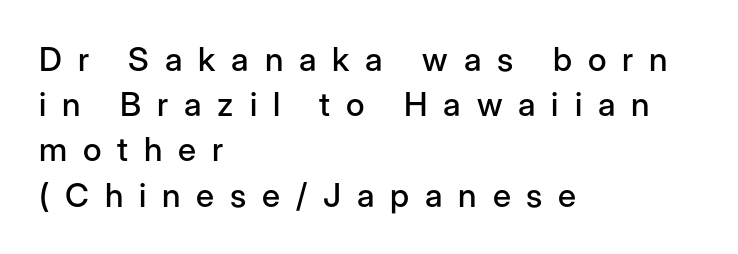
{"serif": "no", "italic": "no", "width": "normal", "stroke_contrast": "low", "x_height": "medium", "monospaced": "no", "underline": "no", "align": "left", "line_spacing": "normal", "line_spacing_ratio": 1.37, "letter_spacing": "wide", "letter_spacing_em": 0.48, "glyph_px": 33}
